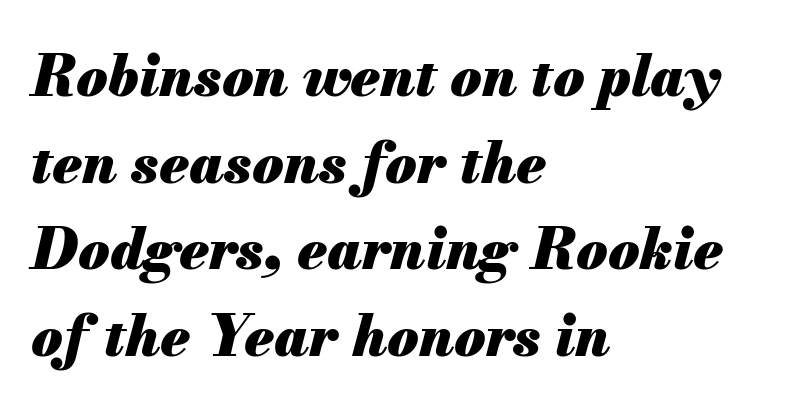
{"italic": "yes", "lean": "right", "slant_degrees": 13, "bold": "yes", "weight": "heavy", "width": "normal", "stroke_contrast": "medium", "x_height": "small", "monospaced": "no", "underline": "no", "align": "left", "line_spacing": "normal", "line_spacing_ratio": 1.52, "letter_spacing": "normal", "letter_spacing_em": 0.0, "glyph_px": 57}
